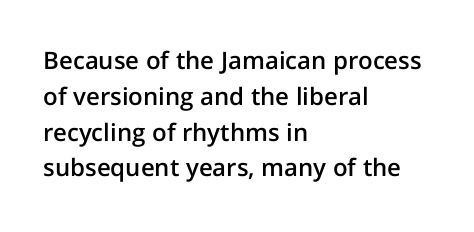
Does extra space separate the letters? No, they use regular spacing. Typographic density is moderately raised because the face is semibold. Do the letters lean? They stand straight. Each line starts at the same left margin while the right side varies. The line-height multiplier appears to be the usual default. Any mark beneath the type? The region is blank.
